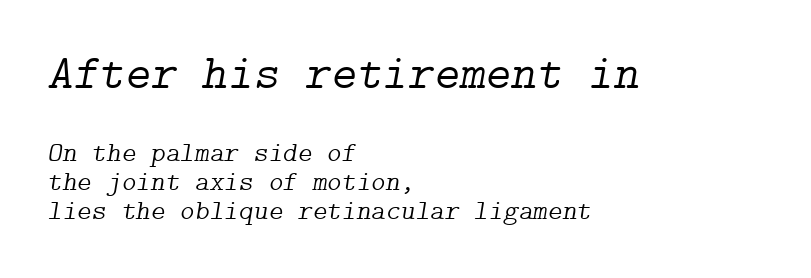
A light-to-regular cut is what we see here. Closely set lines give the paragraph a compact silhouette. A bare baseline throughout the passage. Block one is the big one; block two sits smaller underneath.
